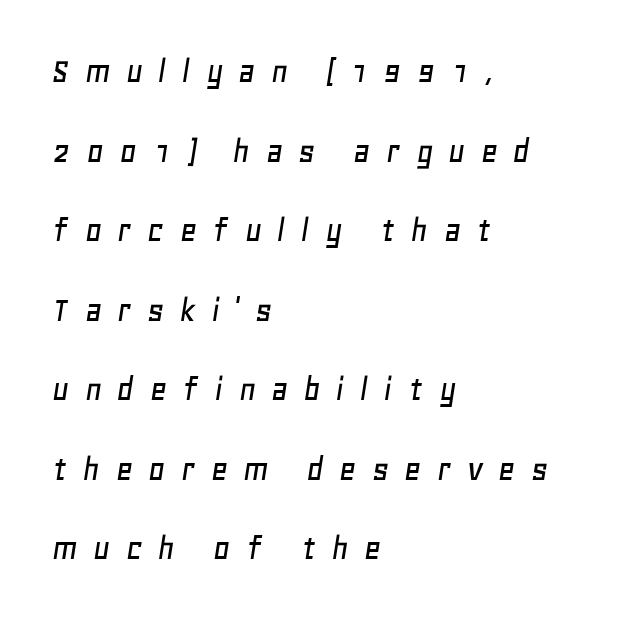
Q: Is the text italic (slanted)? A: Yes, it leans right by about 11 degrees.
Q: Is the text underlined? A: No.
Q: How is the paragraph aligned? A: Left-aligned.
Q: Is the spacing between letters normal or unusually wide? A: Unusually wide.
Q: Is the spacing between lines tight, normal or loose? A: Loose.
Q: Width (condensed, normal, or wide)? A: Normal.
Q: Stroke contrast? A: Low.
Q: x-height? A: Large.
Q: Monospaced? A: No.
